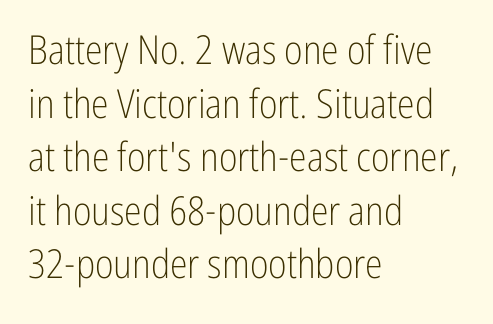
Q: Is the text bold? A: No.
Q: Is the text italic (slanted)? A: No, it is upright.
Q: Is the typeface a serif or a sans-serif typeface? A: Sans-serif.
Q: Is the text underlined? A: No.
Q: How is the paragraph aligned? A: Left-aligned.
Q: Is the spacing between letters normal or unusually wide? A: Normal.
Q: Is the spacing between lines tight, normal or loose? A: Normal.
Q: Width (condensed, normal, or wide)? A: Condensed.
Q: Stroke contrast? A: Low.
Q: x-height? A: Medium.
Q: Monospaced? A: No.
